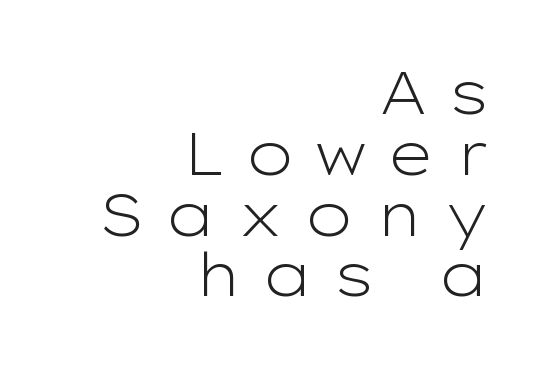
Q: Is the text bold? A: No.
Q: Is the text italic (slanted)? A: No, it is upright.
Q: Is the typeface a serif or a sans-serif typeface? A: Sans-serif.
Q: Is the text underlined? A: No.
Q: How is the paragraph aligned? A: Right-aligned.
Q: Is the spacing between letters normal or unusually wide? A: Unusually wide.
Q: Is the spacing between lines tight, normal or loose? A: Tight.
Q: Width (condensed, normal, or wide)? A: Wide.
Q: Stroke contrast? A: Low.
Q: x-height? A: Medium.
Q: Monospaced? A: No.
